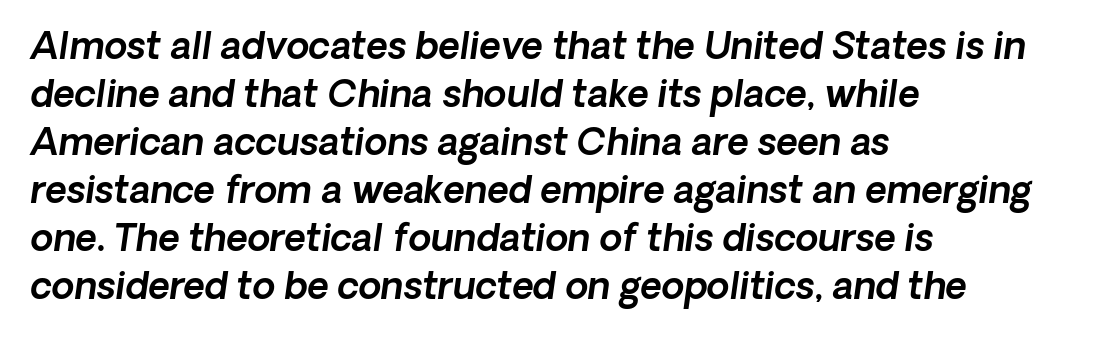
The image shows 37 px sans-serif type; set left-aligned, normal line spacing (1.3x), normal letter spacing, not underlined; a medium x-height.
